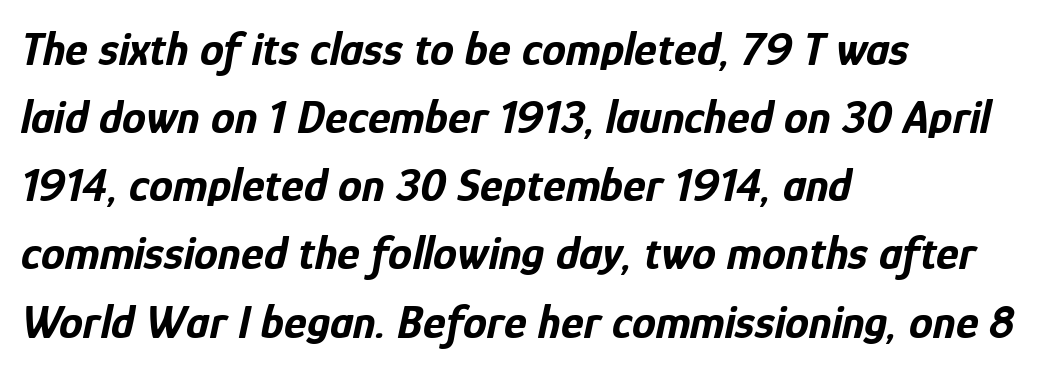
The image shows 48 px bold, condensed type, italic (leaning right); set left-aligned, normal line spacing (1.42x), normal letter spacing, not underlined; low stroke contrast and a medium x-height.
